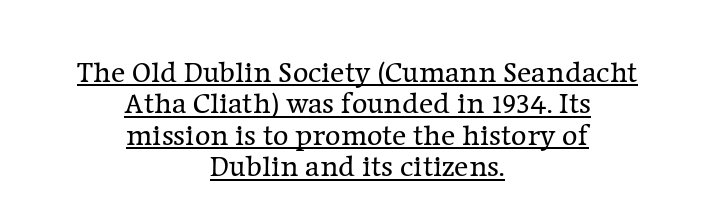
{"serif": "yes", "italic": "no", "bold": "no", "weight": "regular", "width": "normal", "stroke_contrast": "low", "x_height": "medium", "monospaced": "no", "underline": "yes", "align": "center", "line_spacing": "tight", "line_spacing_ratio": 1.05, "letter_spacing": "normal", "letter_spacing_em": 0.0, "glyph_px": 30}
